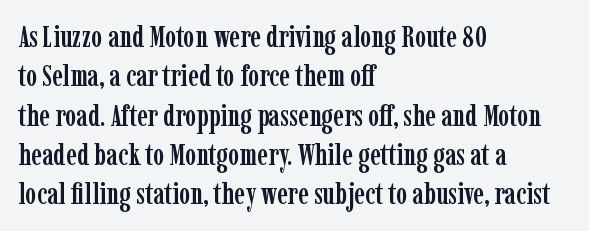
{"serif": "yes", "italic": "no", "width": "condensed", "stroke_contrast": "low", "x_height": "medium", "monospaced": "no", "underline": "no", "align": "left", "line_spacing": "normal", "line_spacing_ratio": 1.31, "letter_spacing": "normal", "letter_spacing_em": 0.0, "glyph_px": 30}
